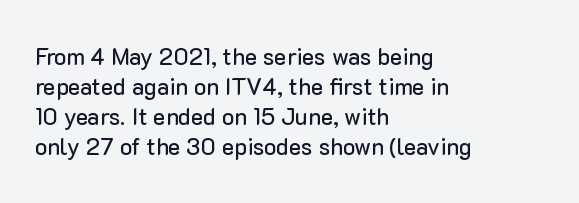
The image shows 23 px text type, upright; set left-aligned, normal line spacing (1.3x), normal letter spacing, not underlined.
